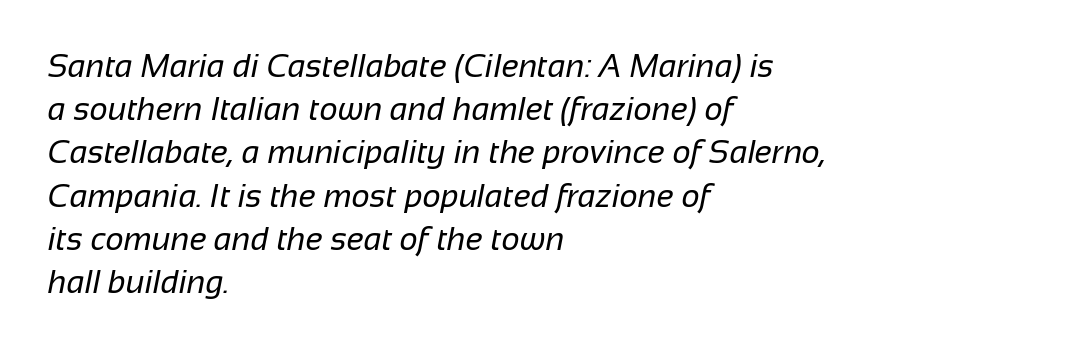
Horizontal alignment here is leftward, the default for most running prose. The area under the type is left untouched. In terms of leading, this rendering sits right in the middle. This is sans-serif lettering, the kind often seen on screens and signage.
